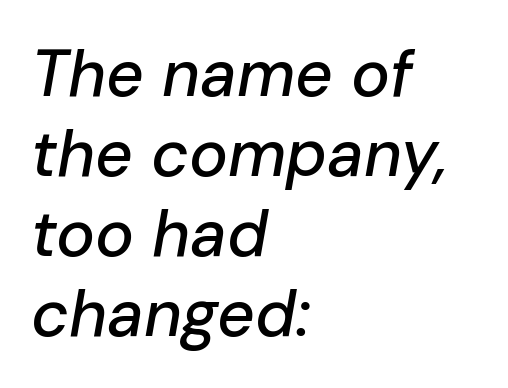
Q: Is the text italic (slanted)? A: Yes, it leans right by about 10 degrees.
Q: Is the text underlined? A: No.
Q: How is the paragraph aligned? A: Left-aligned.
Q: Is the spacing between letters normal or unusually wide? A: Normal.
Q: Width (condensed, normal, or wide)? A: Normal.
Q: Stroke contrast? A: Low.
Q: x-height? A: Medium.
Q: Monospaced? A: No.
